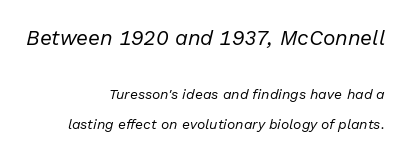
Q: Is the text bold? A: No.
Q: Is the text italic (slanted)? A: Yes, it leans right by about 13 degrees.
Q: Is the text underlined? A: No.
Q: How is the paragraph aligned? A: Right-aligned.
Q: Is the spacing between letters normal or unusually wide? A: Normal.
Q: Is the spacing between lines tight, normal or loose? A: Loose.
Q: Which block of text is set in a larger size, the first (top) or the second (bottom)? A: The first (top) one.
